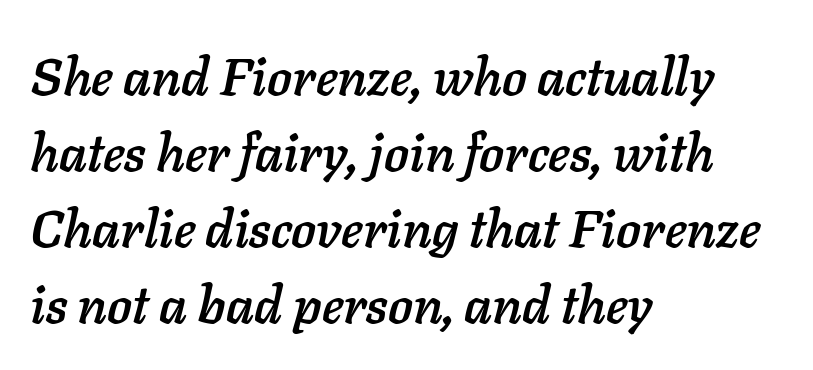
The words here are not underlined. Is the letter spacing exaggerated? No — it looks like the ordinary default. How would I describe the line gaps? Plain and ordinary. A typesetter would call this proportional, since set widths differ per character. Italic? Definitely — the glyphs are oblique. Reading down the block, your eye returns to a fixed left position each line.
